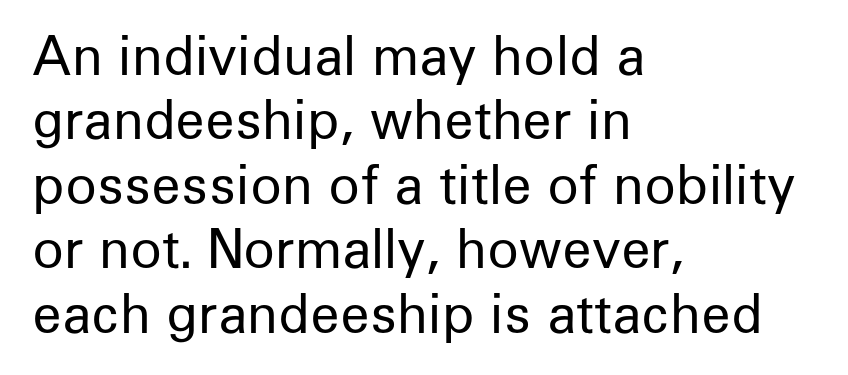
{"serif": "no", "italic": "no", "bold": "no", "weight": "regular", "width": "normal", "stroke_contrast": "low", "x_height": "medium", "monospaced": "no", "underline": "no", "align": "left", "line_spacing_ratio": 1.24, "letter_spacing": "normal", "letter_spacing_em": 0.0, "glyph_px": 52}
